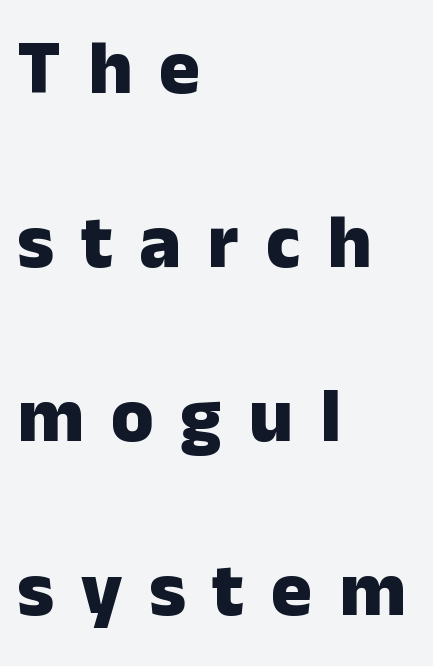
Designer's note — italics off, roman on. The passage shown stacks its lines with a broad gap. This sample has the flowing, uneven cadence of proportional lettering. This sample uses expanded letter spacing, leaving extra air between glyphs. Observe the absence of serifs on each vertical stroke in this sample.
